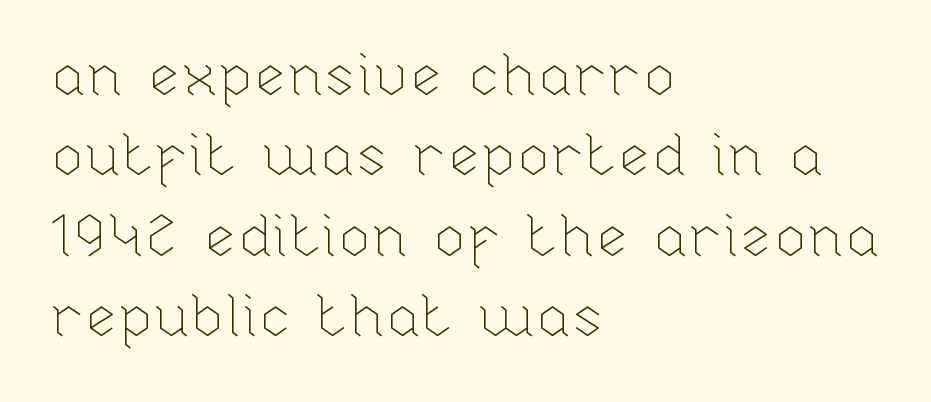
{"italic": "no", "bold": "no", "weight": "thin", "width": "normal", "stroke_contrast": "low", "x_height": "medium", "monospaced": "no", "underline": "no", "align": "left", "line_spacing": "normal", "line_spacing_ratio": 1.34, "letter_spacing": "normal", "letter_spacing_em": 0.0, "glyph_px": 60}
